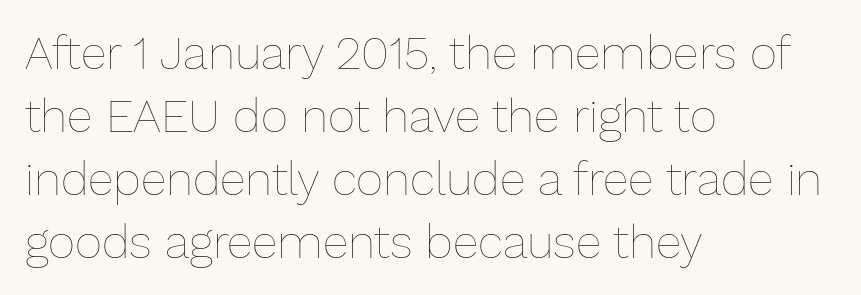
Q: Is the text bold? A: No.
Q: Is the text italic (slanted)? A: No, it is upright.
Q: Is the text underlined? A: No.
Q: How is the paragraph aligned? A: Left-aligned.
Q: Is the spacing between letters normal or unusually wide? A: Normal.
Q: Is the spacing between lines tight, normal or loose? A: Normal.
Q: Width (condensed, normal, or wide)? A: Normal.
Q: Stroke contrast? A: Low.
Q: x-height? A: Medium.
Q: Monospaced? A: No.
